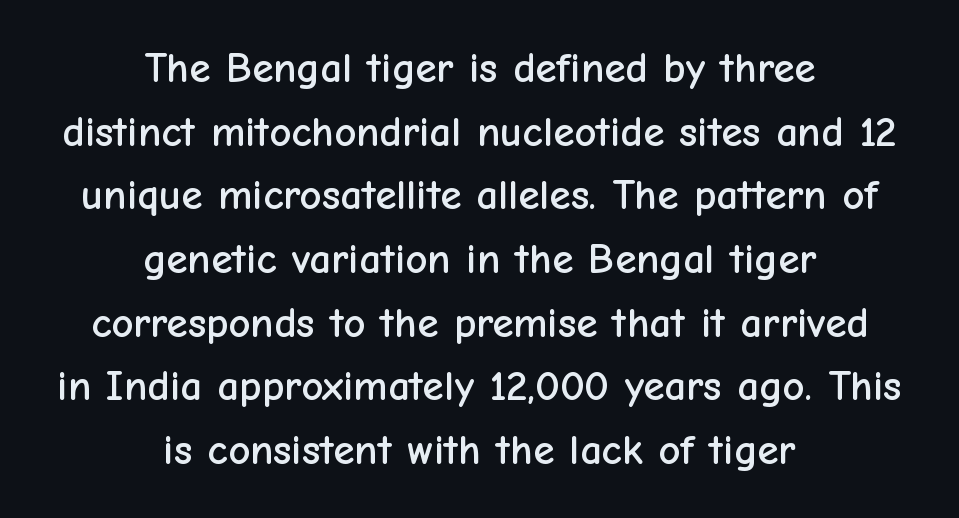
{"serif": "no", "italic": "no", "width": "normal", "stroke_contrast": "low", "x_height": "medium", "monospaced": "no", "underline": "no", "align": "center", "line_spacing": "normal", "line_spacing_ratio": 1.48, "letter_spacing": "normal", "letter_spacing_em": 0.0, "glyph_px": 43}
